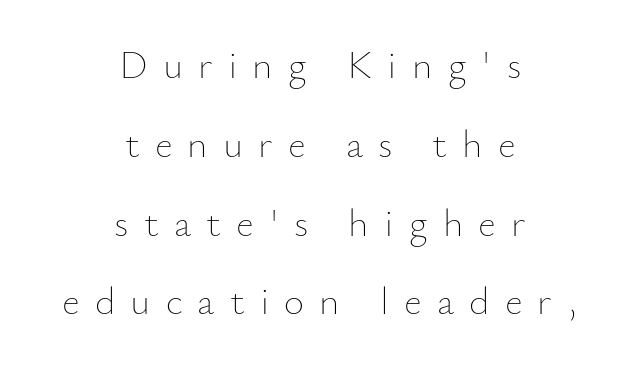
Someone cranked the tracking dial way up on this one. Whoever set this chose breathing room over compactness in the vertical rhythm. The face used here is proportionally spaced, like ordinary book or web type. This sample is center-justified, so both line endings float freely. Unmarked baselines from the first word to the last.
